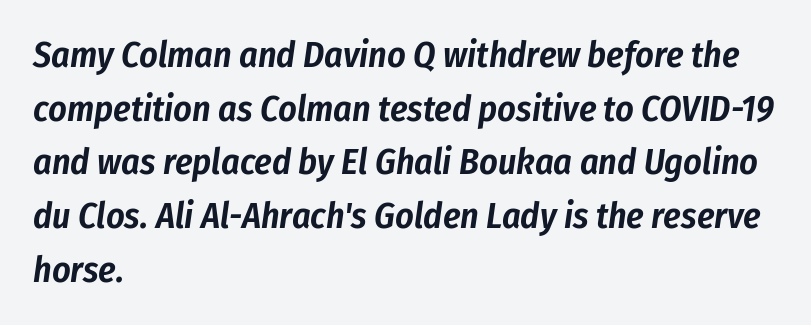
{"italic": "yes", "lean": "right", "slant_degrees": 8, "width": "condensed", "stroke_contrast": "low", "x_height": "medium", "monospaced": "no", "underline": "no", "align": "left", "line_spacing": "normal", "line_spacing_ratio": 1.49, "letter_spacing": "normal", "letter_spacing_em": 0.0, "glyph_px": 36}
